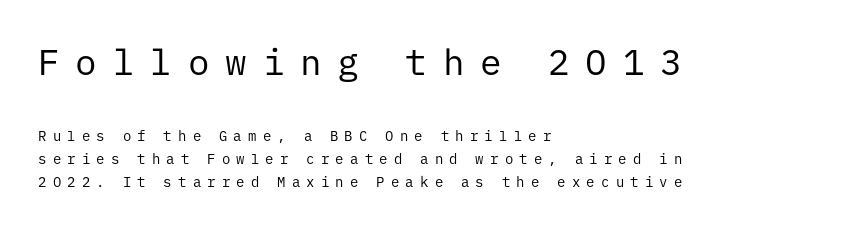
Q: Is the text bold? A: No.
Q: Is the text italic (slanted)? A: No, it is upright.
Q: Is the typeface a serif or a sans-serif typeface? A: Sans-serif.
Q: Is the text underlined? A: No.
Q: How is the paragraph aligned? A: Left-aligned.
Q: Is the spacing between letters normal or unusually wide? A: Unusually wide.
Q: Is the spacing between lines tight, normal or loose? A: Normal.
Q: Which block of text is set in a larger size, the first (top) or the second (bottom)? A: The first (top) one.
Q: Width (condensed, normal, or wide)? A: Normal.
Q: Stroke contrast? A: Low.
Q: x-height? A: Medium.
Q: Monospaced? A: Yes.
